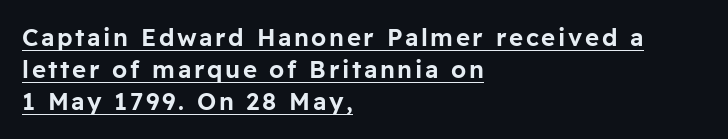
Q: Is the text italic (slanted)? A: No, it is upright.
Q: Is the text underlined? A: Yes.
Q: How is the paragraph aligned? A: Left-aligned.
Q: Is the spacing between lines tight, normal or loose? A: Normal.
